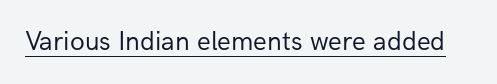
{"italic": "no", "bold": "no", "underline": "yes", "letter_spacing": "normal", "letter_spacing_em": 0.0, "glyph_px": 27}
